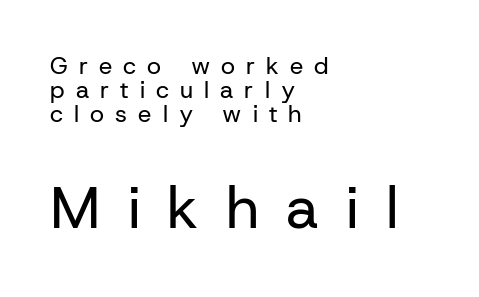
The image shows 59 px regular-weight sans-serif type, upright; set left-aligned, tight line spacing (1.0x), unusually wide letter spacing (+0.46 em), not underlined; the second (bottom) block is 2.46x larger; low stroke contrast and a medium x-height.
